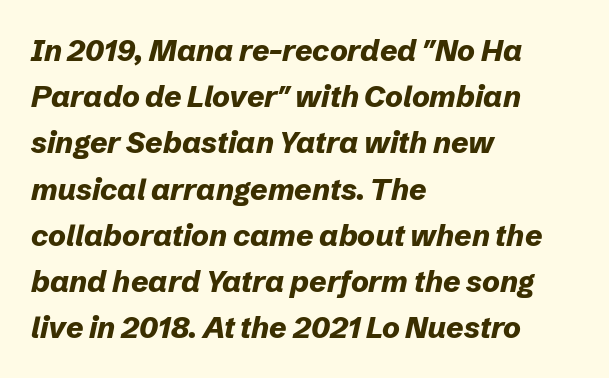
Notice how the stems are inclined rather than vertical — that's the hallmark of italics. The glyphs are unaccompanied by any horizontal stroke below them. Is the type bold? Yes — the strokes are clearly thick and heavy. How are the letters spaced? Ordinarily, with no added tracking. These lines stack with their left ends in a neat column. Regular leading.
